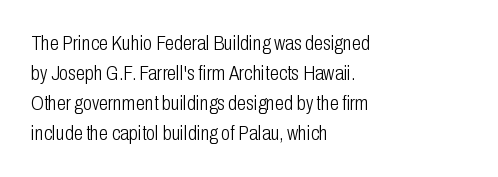
{"italic": "no", "bold": "no", "underline": "no", "align": "left", "line_spacing": "normal", "line_spacing_ratio": 1.43, "letter_spacing": "normal", "letter_spacing_em": 0.0, "glyph_px": 21}
